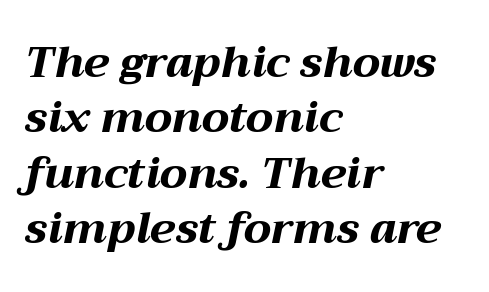
Q: Is the text bold? A: Yes.
Q: Is the text italic (slanted)? A: Yes, it leans right by about 12 degrees.
Q: Is the text underlined? A: No.
Q: How is the paragraph aligned? A: Left-aligned.
Q: Is the spacing between letters normal or unusually wide? A: Normal.
Q: Is the spacing between lines tight, normal or loose? A: Normal.
Q: Width (condensed, normal, or wide)? A: Wide.
Q: Stroke contrast? A: Medium.
Q: x-height? A: Medium.
Q: Monospaced? A: No.
